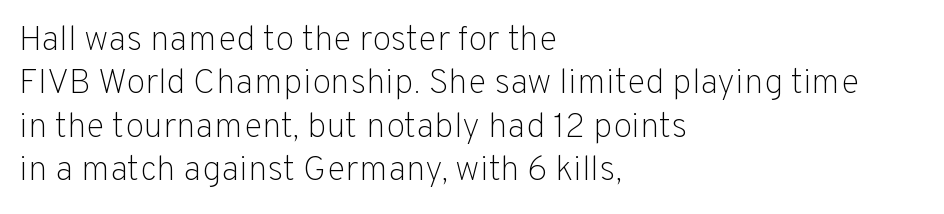
{"serif": "no", "italic": "no", "bold": "no", "weight": "light", "width": "normal", "stroke_contrast": "low", "x_height": "medium", "monospaced": "no", "underline": "no", "align": "left", "line_spacing_ratio": 1.24, "letter_spacing": "normal", "letter_spacing_em": 0.0, "glyph_px": 35}
